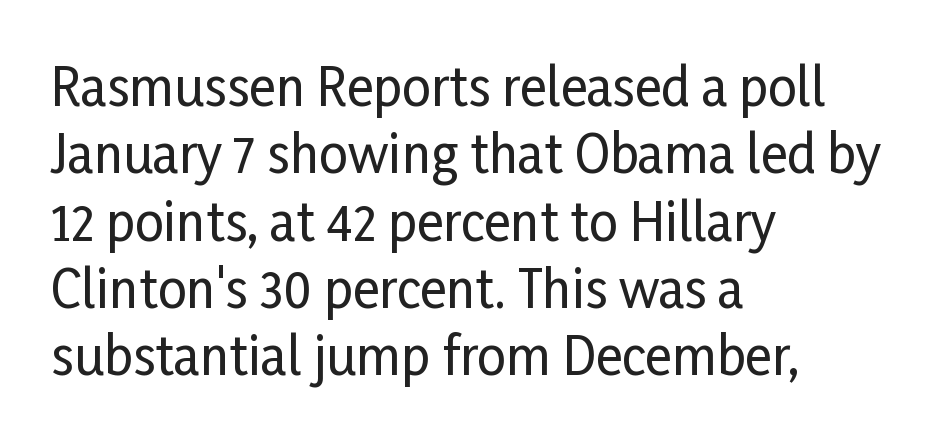
Q: Is the text italic (slanted)? A: No, it is upright.
Q: Is the typeface a serif or a sans-serif typeface? A: Sans-serif.
Q: Is the text underlined? A: No.
Q: How is the paragraph aligned? A: Left-aligned.
Q: Is the spacing between letters normal or unusually wide? A: Normal.
Q: Is the spacing between lines tight, normal or loose? A: Normal.
Q: Width (condensed, normal, or wide)? A: Condensed.
Q: Stroke contrast? A: Low.
Q: x-height? A: Medium.
Q: Monospaced? A: No.
